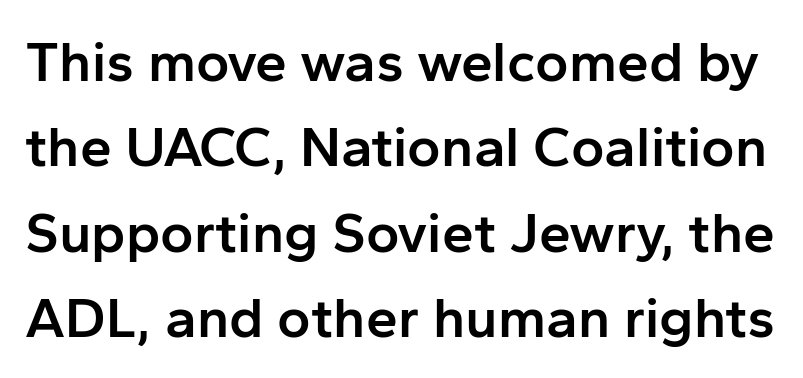
As a designer I'd log this as weight 600, semibold. The type is set solid horizontally, with unmodified tracking. Is this a sans? Yes — the strokes have no serifs. The baseline area is clear. Ordinary non-slanted type is in use.
